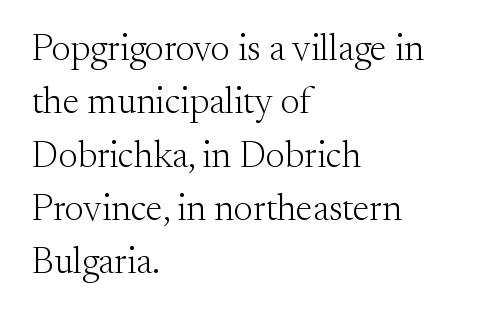
Nothing heavy about these letters — not bold at all. This is roman type, the default non-slanted kind. You could not count columns in this text — the font is proportionally spaced. Check the space under the baseline: it is left empty. The paragraph shown leans on its left margin. How are the letters spaced? Ordinarily, with no added tracking.
